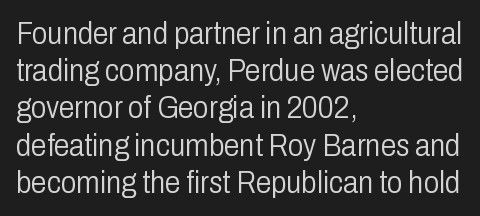
The image shows 31 px light, condensed sans-serif type, upright; set left-aligned, line spacing 1.2x, normal letter spacing, not underlined; low stroke contrast and a medium x-height.
